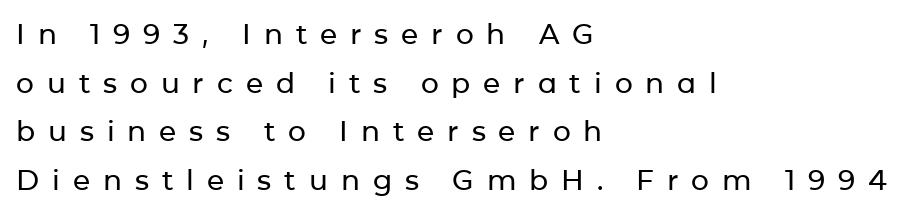
Descenders hang freely into open space. Think of a printed novel: that variable character pitch is what you see here. The passage is arranged the way most books set body copy — flush left. This rendering widens character spacing well past its baseline value. Letterform terminals end flat and unadorned throughout the passage.
